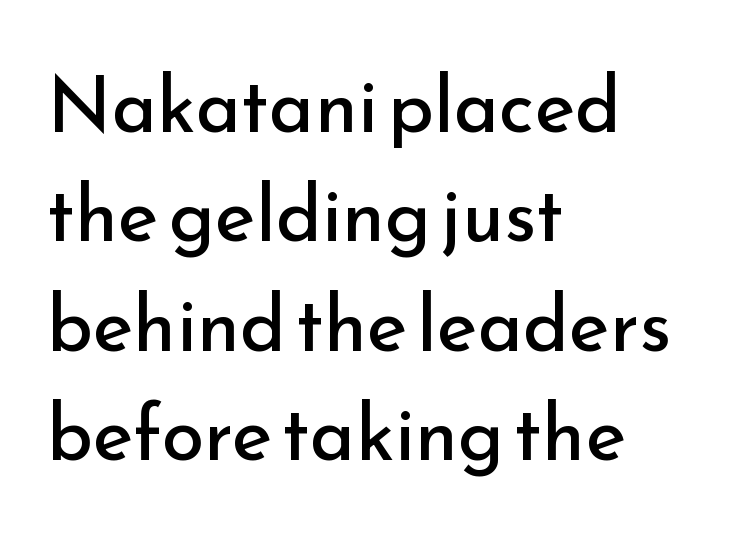
{"serif": "no", "italic": "no", "bold": "no", "weight": "regular", "width": "normal", "stroke_contrast": "low", "x_height": "small", "monospaced": "no", "underline": "no", "align": "left", "line_spacing": "normal", "line_spacing_ratio": 1.42, "letter_spacing": "normal", "letter_spacing_em": 0.0, "glyph_px": 77}
